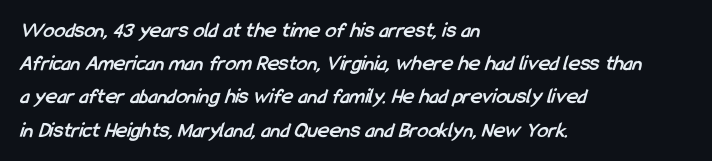
Where is the straight margin? On the left. Each row of text sits above clean, open space. Leading matches the norm, producing a regular column. The letters are bold, with thick, heavy strokes.
